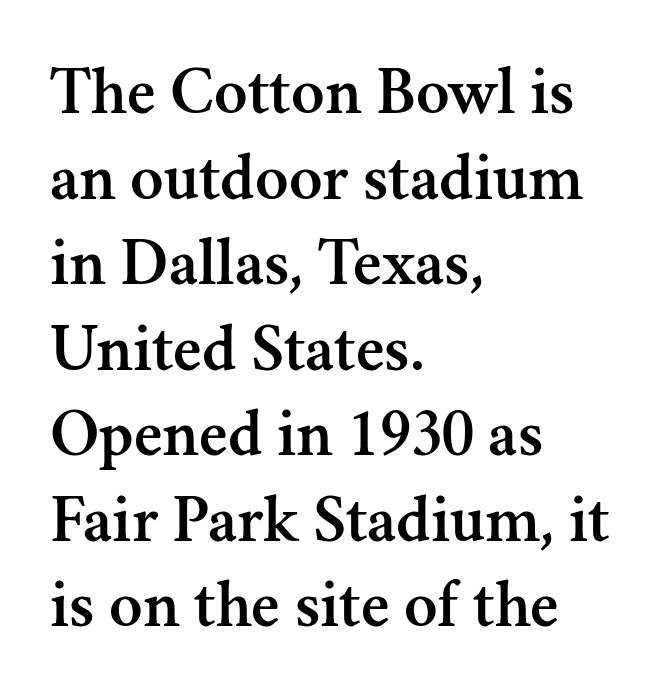
{"serif": "yes", "italic": "no", "width": "normal", "stroke_contrast": "medium", "x_height": "small", "monospaced": "no", "underline": "no", "align": "left", "line_spacing_ratio": 1.24, "letter_spacing": "normal", "letter_spacing_em": 0.0, "glyph_px": 69}
